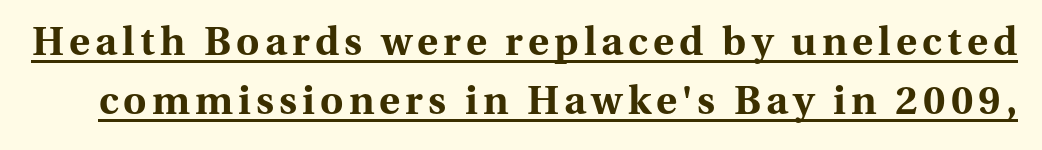
Q: Is the text bold? A: Yes.
Q: Is the text italic (slanted)? A: No, it is upright.
Q: Is the typeface a serif or a sans-serif typeface? A: Serif.
Q: Is the text underlined? A: Yes.
Q: Is the spacing between lines tight, normal or loose? A: Normal.
Q: Width (condensed, normal, or wide)? A: Normal.
Q: Stroke contrast? A: Medium.
Q: x-height? A: Medium.
Q: Monospaced? A: No.
